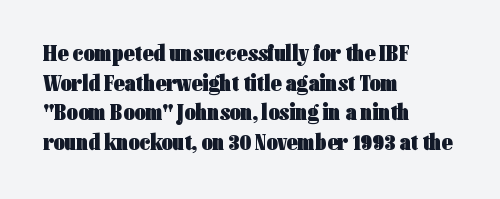
Nobody drew a line under any word here. The lettering stays uniformly vertical, giving the passage a roman look. Each word holds together tightly as a unit, with standard inter-letter gaps. A student would call this left alignment; a typographer would say flush left, rag right. Typographic density is high because the face is bold.
